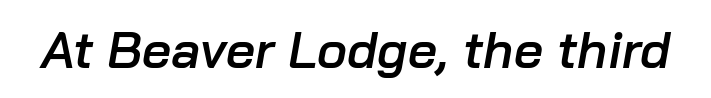
Nobody drew a line under any word here. Characters follow at the spacing the type designer built in. Set as a demibold, roughly 600 on the weight scale. Varying glyph widths throughout — classic text-font behaviour. Style check: oblique.
